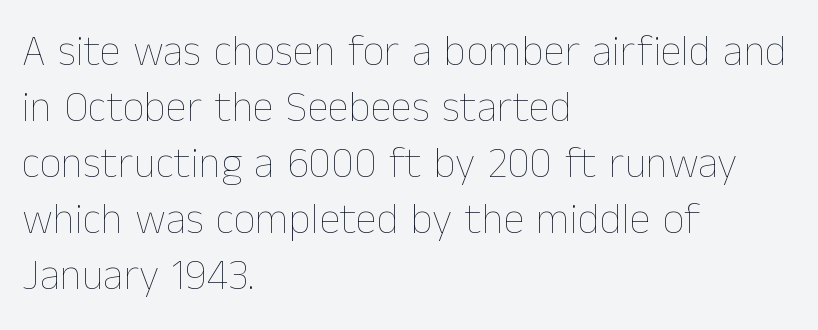
{"italic": "no", "bold": "no", "weight": "thin", "width": "normal", "stroke_contrast": "low", "x_height": "medium", "monospaced": "no", "underline": "no", "align": "left", "line_spacing": "normal", "line_spacing_ratio": 1.3, "letter_spacing": "normal", "letter_spacing_em": 0.0, "glyph_px": 43}
